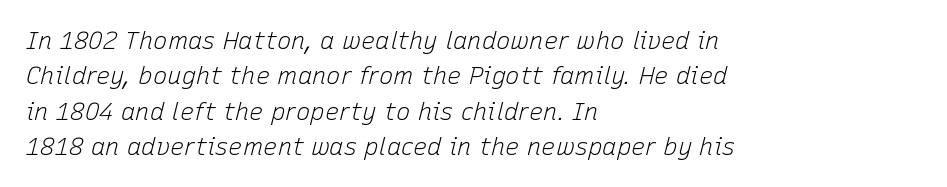
The image shows 24 px text type, italic (leaning right); set left-aligned, normal line spacing (1.47x), normal letter spacing, not underlined.
